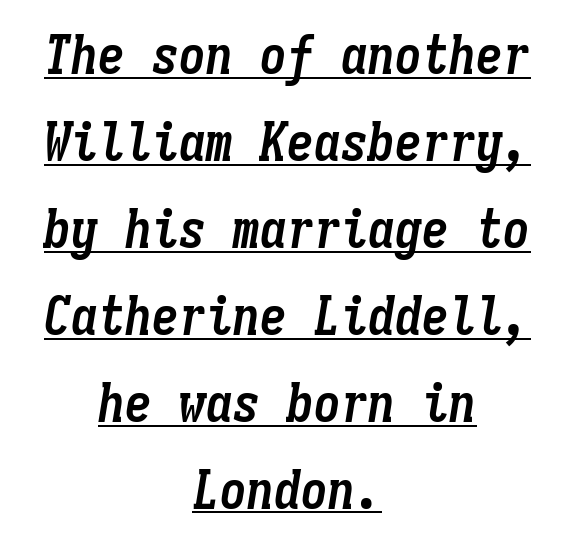
The image shows 54 px semibold, condensed type, italic (leaning right), monospaced; set centered, normal line spacing (1.61x), normal letter spacing, underlined; low stroke contrast and a medium x-height.
